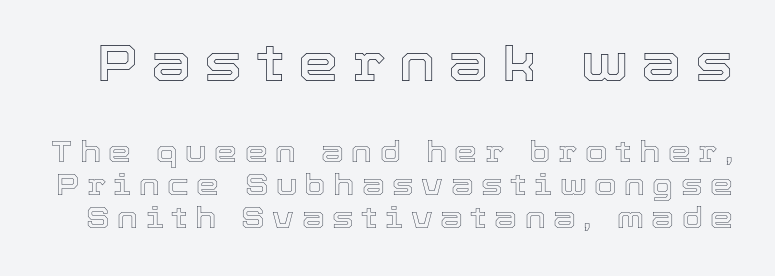
{"italic": "no", "width": "normal", "x_height": "medium", "monospaced": "no", "underline": "no", "line_spacing": "tight", "line_spacing_ratio": 1.13, "letter_spacing": "wide", "letter_spacing_em": 0.26, "larger_block": "first", "size_ratio": 1.76, "glyph_px": 51}
